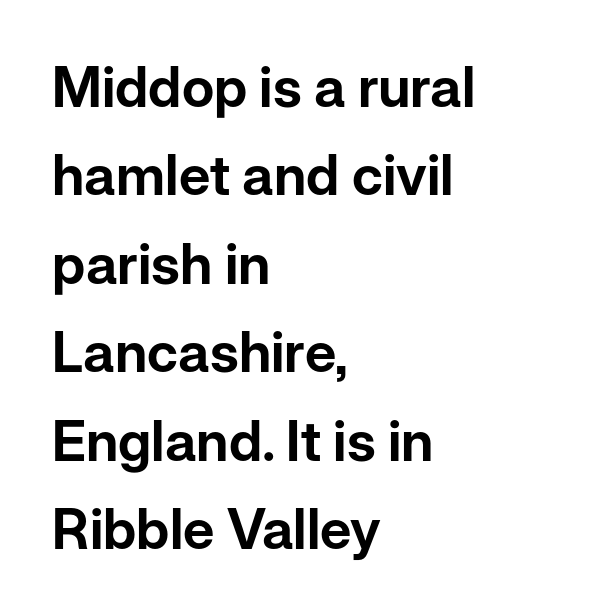
The image shows 56 px sans-serif type, upright; set left-aligned, normal line spacing (1.58x), normal letter spacing, not underlined; low stroke contrast and a medium x-height.
